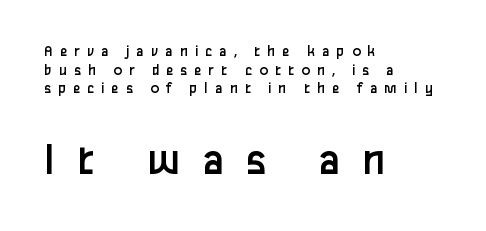
The weight would be labelled regular, book, light, or lighter still. Visually the block forms a straight wall on the left and a jagged coastline on the right. Display-style spreading of the glyphs; the letterfit is very open. Nobody drew a line under any word here.
